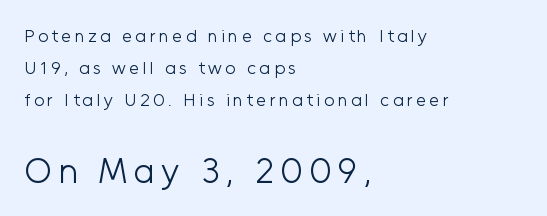
The image shows 35 px light sans-serif type, upright; set left-aligned, line spacing 1.79x, not underlined; the second (bottom) block is 1.94x larger; low stroke contrast and a medium x-height.
